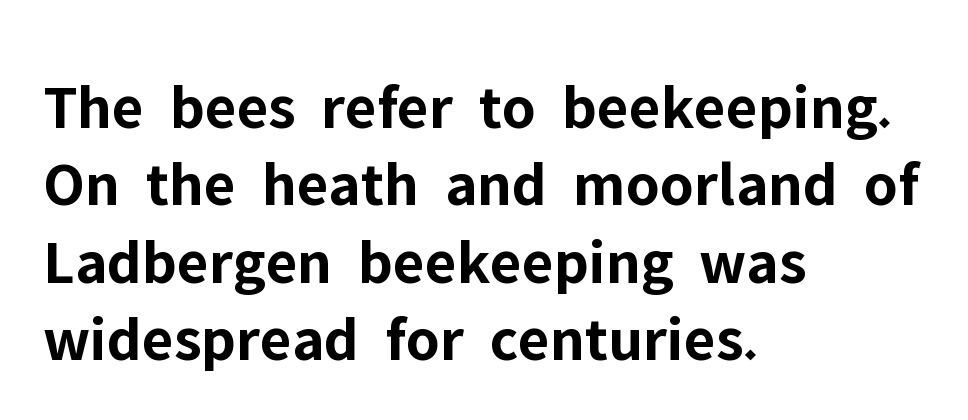
Examine the stroke ends and you'll find no serifs. Designer's note — italics off, roman on. Rule under the text: the space is simply empty. The rendering uses natural spacing where letterforms have individual widths. This is heavy type, rendered in bold.
